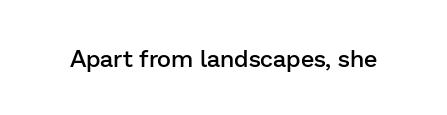
Quick note: underline off. Rendered with straight, roman letterforms. Each word holds together tightly as a unit, with standard inter-letter gaps. Slightly chunky letters — semibold, I'd say, not full bold.
